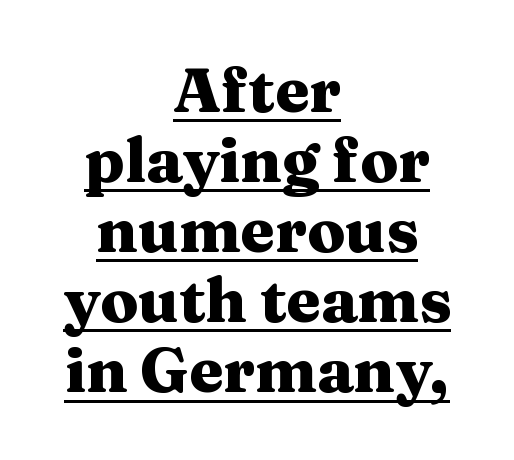
Q: Is the text bold? A: Yes.
Q: Is the text italic (slanted)? A: No, it is upright.
Q: Is the typeface a serif or a sans-serif typeface? A: Serif.
Q: Is the text underlined? A: Yes.
Q: How is the paragraph aligned? A: Centered.
Q: Is the spacing between letters normal or unusually wide? A: Normal.
Q: Is the spacing between lines tight, normal or loose? A: Tight.
Q: Width (condensed, normal, or wide)? A: Wide.
Q: Stroke contrast? A: Medium.
Q: x-height? A: Medium.
Q: Monospaced? A: No.
